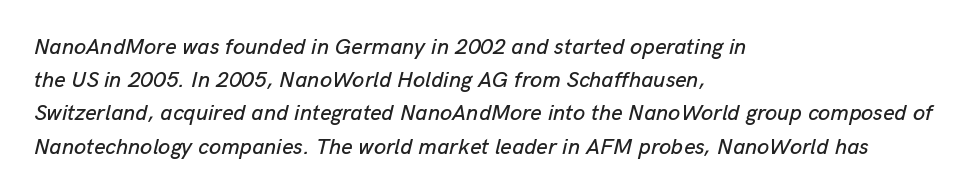
Q: Is the text italic (slanted)? A: Yes, it leans right by about 13 degrees.
Q: Is the text underlined? A: No.
Q: How is the paragraph aligned? A: Left-aligned.
Q: Is the spacing between letters normal or unusually wide? A: Normal.
Q: Is the spacing between lines tight, normal or loose? A: Normal.
